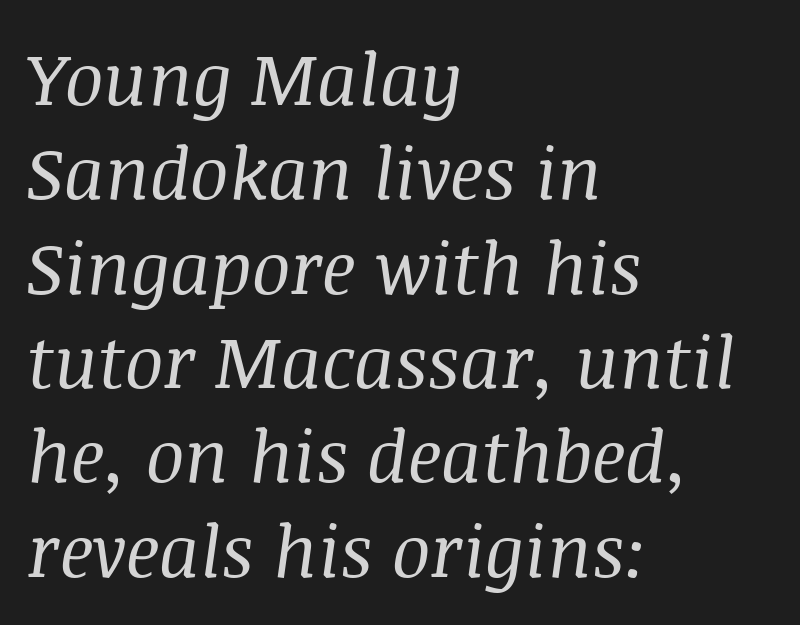
Q: Is the text bold? A: No.
Q: Is the text italic (slanted)? A: Yes, it leans right by about 8 degrees.
Q: Is the typeface a serif or a sans-serif typeface? A: Serif.
Q: Is the text underlined? A: No.
Q: How is the paragraph aligned? A: Left-aligned.
Q: Is the spacing between letters normal or unusually wide? A: Normal.
Q: Is the spacing between lines tight, normal or loose? A: Normal.
Q: Width (condensed, normal, or wide)? A: Normal.
Q: Stroke contrast? A: Medium.
Q: x-height? A: Large.
Q: Monospaced? A: No.
